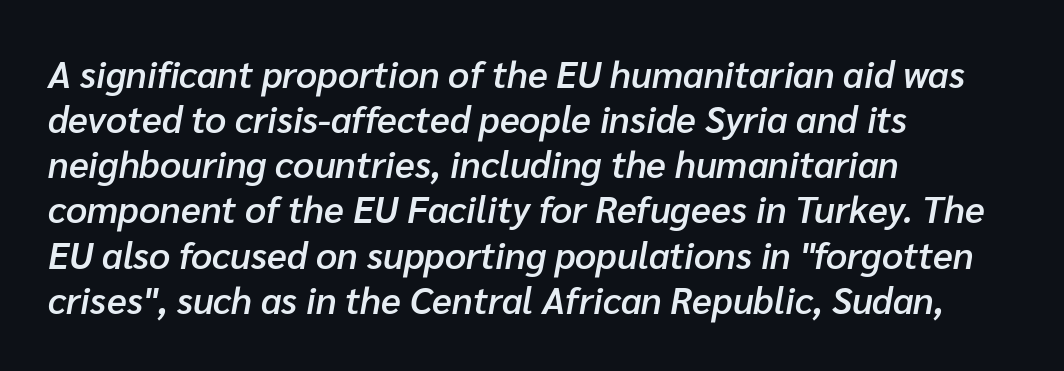
The glyphs have the mass of a demibold cut, below bold. Between one letter and the next there's only the usual sliver of space. The specimen reads as italic at a glance. Each line starts at the same left margin while the right side varies. Glance below the letters and you will spot only blank space. You could not count columns in this text — the font is proportionally spaced.
